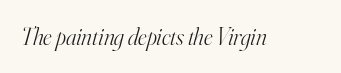
The image shows 24 px text type, italic (leaning right); set normal letter spacing, not underlined.
